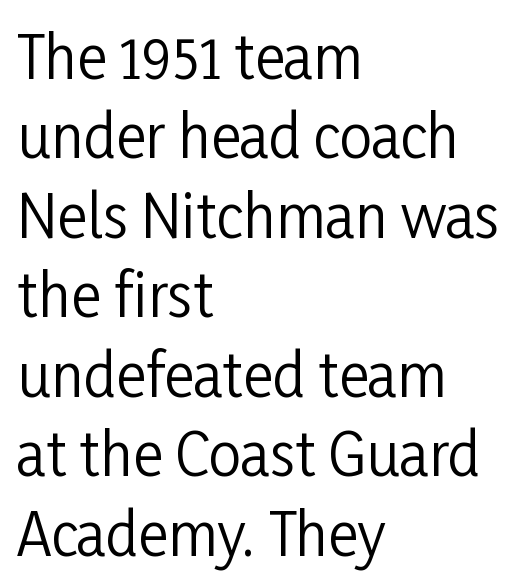
The image shows 58 px regular-weight, condensed sans-serif type, upright; set left-aligned, normal line spacing (1.37x), normal letter spacing, not underlined; low stroke contrast and a medium x-height.
